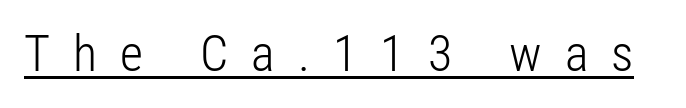
Letter spacing: wide. The lettering holds an erect, upright posture throughout. Is this a heavy cut? Hardly; it is regular or lighter. Proportional: the letters do not fall into vertical columns. The words here are underlined. This sample uses a sans-serif face.
